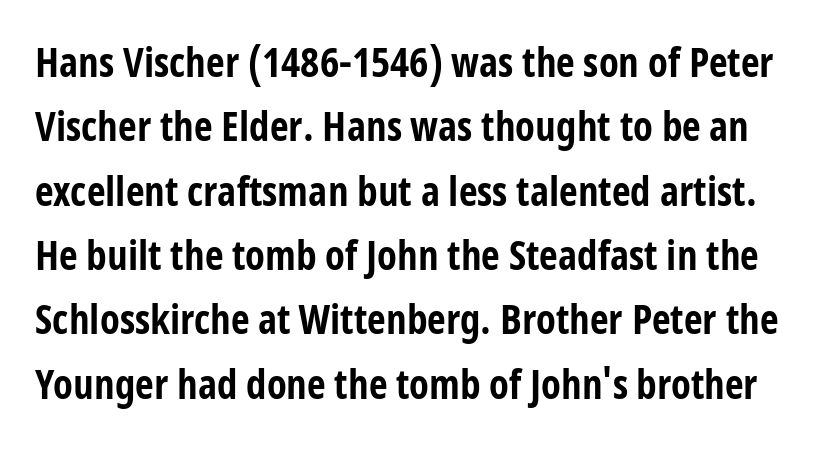
The image shows 41 px bold, condensed sans-serif type, upright; set normal line spacing (1.57x), normal letter spacing, not underlined; low stroke contrast and a medium x-height.
